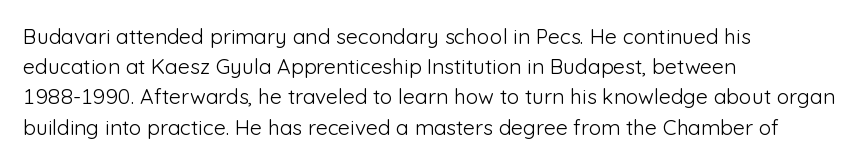
Q: Is the text bold? A: No.
Q: Is the text italic (slanted)? A: No, it is upright.
Q: Is the text underlined? A: No.
Q: How is the paragraph aligned? A: Left-aligned.
Q: Is the spacing between letters normal or unusually wide? A: Normal.
Q: Is the spacing between lines tight, normal or loose? A: Normal.
